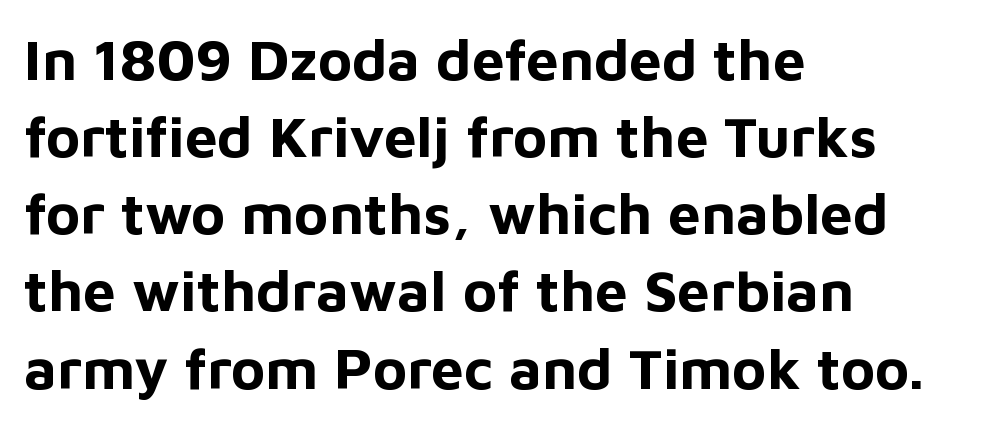
Q: Is the text bold? A: Yes.
Q: Is the text italic (slanted)? A: No, it is upright.
Q: Is the typeface a serif or a sans-serif typeface? A: Sans-serif.
Q: Is the text underlined? A: No.
Q: How is the paragraph aligned? A: Left-aligned.
Q: Is the spacing between letters normal or unusually wide? A: Normal.
Q: Is the spacing between lines tight, normal or loose? A: Normal.
Q: Width (condensed, normal, or wide)? A: Normal.
Q: Stroke contrast? A: Low.
Q: x-height? A: Medium.
Q: Monospaced? A: No.
